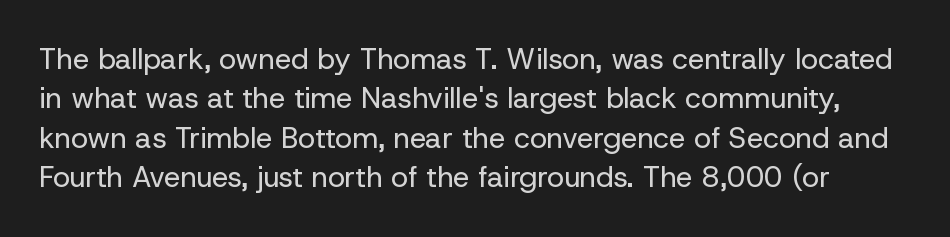
Q: Is the text bold? A: No.
Q: Is the text italic (slanted)? A: No, it is upright.
Q: Is the typeface a serif or a sans-serif typeface? A: Sans-serif.
Q: Is the text underlined? A: No.
Q: Is the spacing between letters normal or unusually wide? A: Normal.
Q: Is the spacing between lines tight, normal or loose? A: Normal.
Q: Width (condensed, normal, or wide)? A: Normal.
Q: Stroke contrast? A: Low.
Q: x-height? A: Medium.
Q: Monospaced? A: No.
